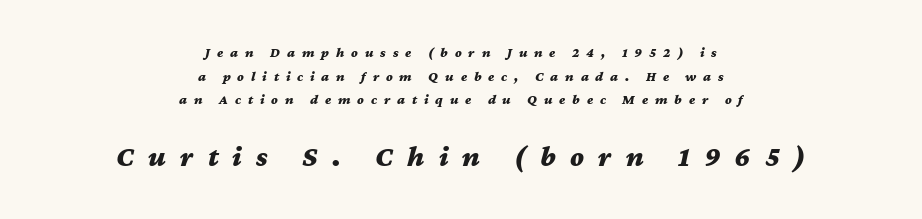
{"italic": "yes", "lean": "right", "slant_degrees": 12, "bold": "yes", "weight": "bold", "width": "wide", "stroke_contrast": "medium", "x_height": "medium", "monospaced": "no", "underline": "no", "align": "center", "line_spacing": "normal", "line_spacing_ratio": 1.69, "letter_spacing": "wide", "letter_spacing_em": 0.49, "larger_block": "second", "size_ratio": 2.07, "glyph_px": 29}
